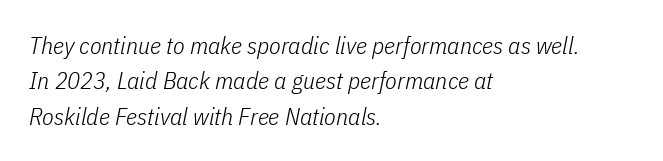
The image shows 24 px text type, italic (leaning right); set left-aligned, normal line spacing (1.47x), normal letter spacing, not underlined.
